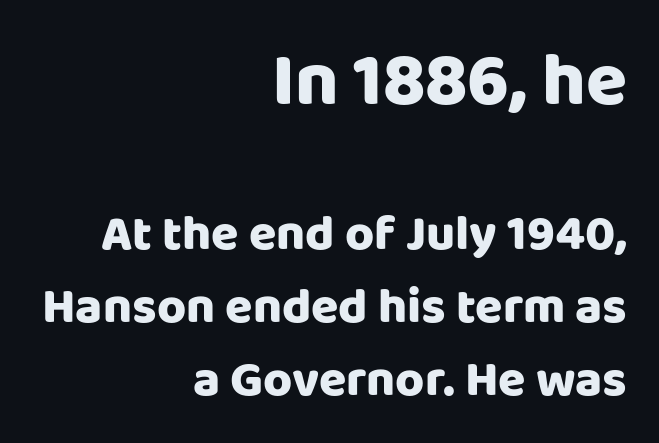
Q: Is the text italic (slanted)? A: No, it is upright.
Q: Is the typeface a serif or a sans-serif typeface? A: Sans-serif.
Q: Is the text underlined? A: No.
Q: How is the paragraph aligned? A: Right-aligned.
Q: Is the spacing between letters normal or unusually wide? A: Normal.
Q: Is the spacing between lines tight, normal or loose? A: Normal.
Q: Which block of text is set in a larger size, the first (top) or the second (bottom)? A: The first (top) one.
Q: Width (condensed, normal, or wide)? A: Normal.
Q: Stroke contrast? A: Low.
Q: x-height? A: Large.
Q: Monospaced? A: No.
